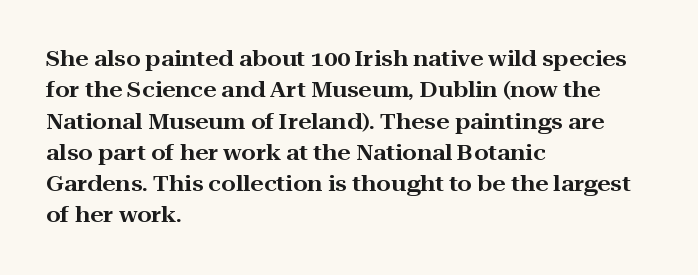
The compositor pushed each line to the left boundary. The designer left line spacing at the default. The rendering keeps characters at their native spacing. No italicization has been applied; the sample stays upright. Clear beneath every line of the passage.
